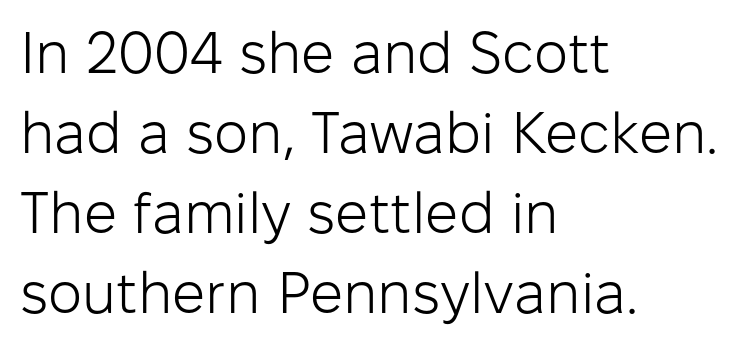
There is no visible air inserted between adjacent glyphs. Students, observe: this is what conventionally led text looks like. Caption: face not bold, strokes unweighted. The lettering stays uniformly vertical, giving the passage a roman look. The type family on display is of the sans-serif kind.
